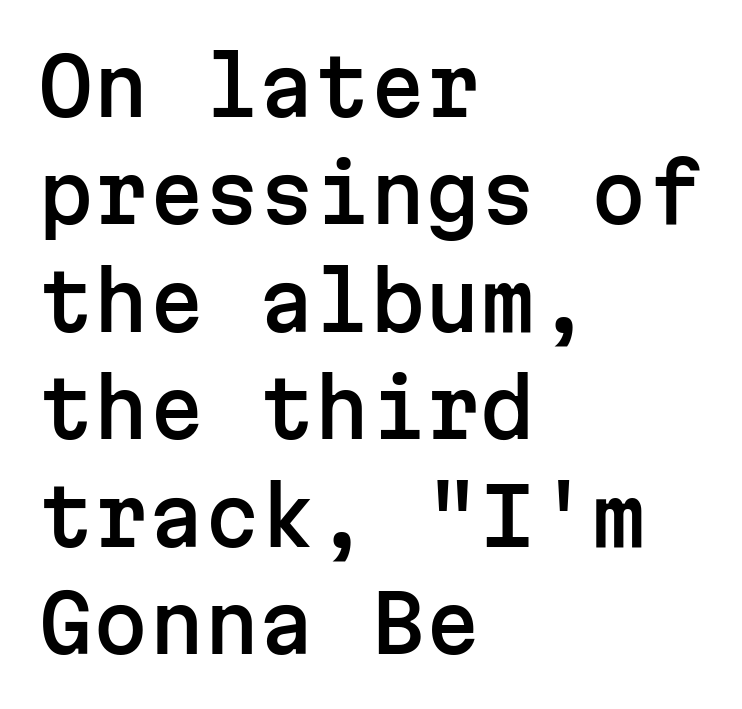
Spacing verdict: monospaced, one width for all characters. The axis of the letterforms is exactly vertical. Standard letterfit; no display-style spreading of the glyphs. Honestly, the row spacing looks completely unremarkable. Honestly, there is no underline to notice here at all.
